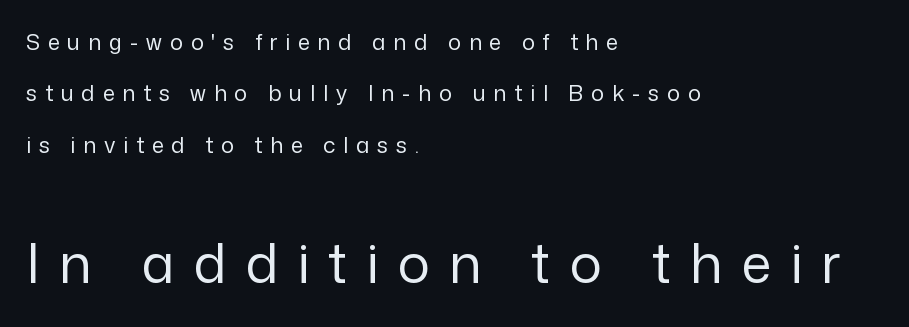
The image shows 54 px regular-weight sans-serif type, upright; set left-aligned, loose line spacing (2.34x), unusually wide letter spacing (+0.35 em), not underlined; the second (bottom) block is 2.45x larger; low stroke contrast and a medium x-height.
